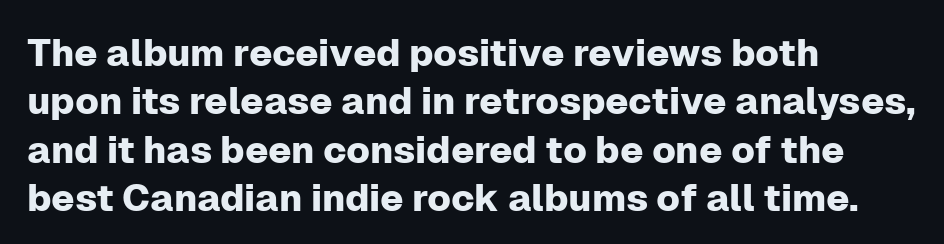
The image shows 38 px sans-serif type, upright; set left-aligned, normal line spacing (1.27x), normal letter spacing, not underlined; low stroke contrast and a medium x-height.
